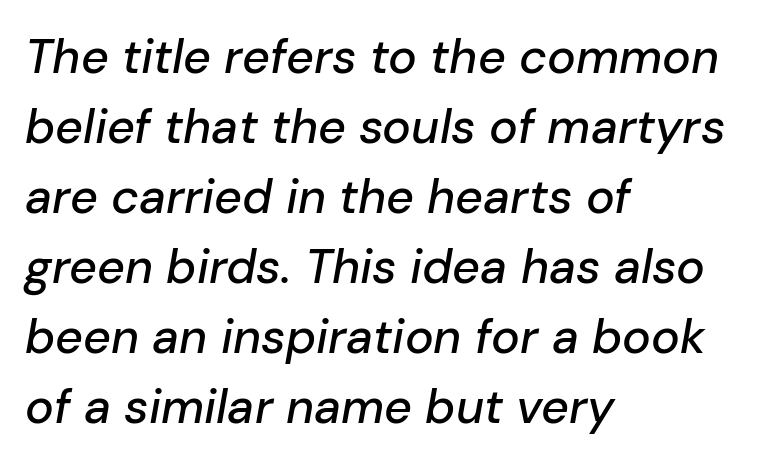
{"italic": "yes", "lean": "right", "slant_degrees": 10, "width": "normal", "stroke_contrast": "low", "x_height": "medium", "monospaced": "no", "underline": "no", "align": "left", "line_spacing": "normal", "line_spacing_ratio": 1.46, "letter_spacing": "normal", "letter_spacing_em": 0.0, "glyph_px": 48}
